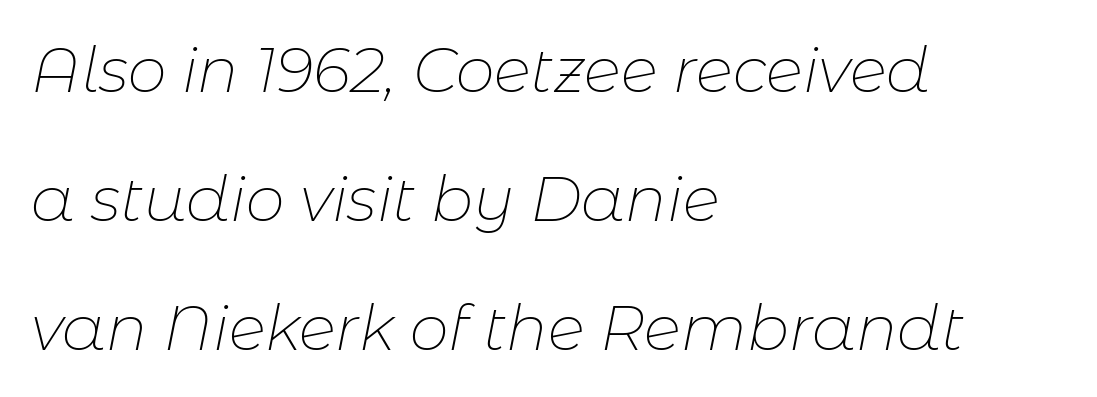
{"italic": "yes", "lean": "right", "slant_degrees": 11, "bold": "no", "weight": "thin", "width": "normal", "stroke_contrast": "low", "x_height": "medium", "monospaced": "no", "underline": "no", "align": "left", "line_spacing": "loose", "line_spacing_ratio": 2.08, "letter_spacing": "normal", "letter_spacing_em": 0.0, "glyph_px": 62}
